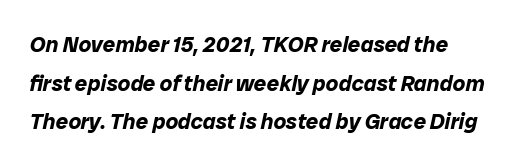
The image shows 22 px bold type, italic (leaning right); set line spacing 1.76x, normal letter spacing, not underlined.
